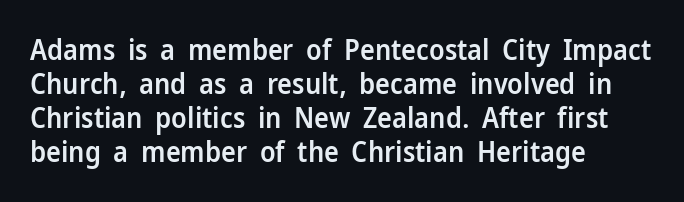
Rendered with straight, roman letterforms. Between one letter and the next there's only the usual sliver of space. I'd describe the lettering as semibold — firm but not a full bold. Descenders hang freely into open space. The rendering anchors every line to the left-hand side. Here the designer chose a conventional face with non-uniform glyph widths.
